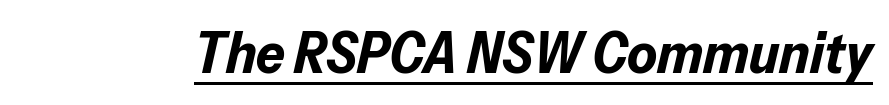
{"italic": "yes", "lean": "right", "slant_degrees": 13, "bold": "yes", "weight": "bold", "width": "normal", "stroke_contrast": "low", "x_height": "medium", "monospaced": "no", "underline": "yes", "letter_spacing": "normal", "letter_spacing_em": 0.0, "glyph_px": 57}
